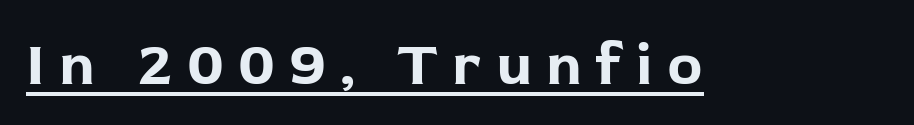
Q: Is the text bold? A: Yes.
Q: Is the text italic (slanted)? A: No, it is upright.
Q: Is the typeface a serif or a sans-serif typeface? A: Sans-serif.
Q: Is the text underlined? A: Yes.
Q: Is the spacing between letters normal or unusually wide? A: Unusually wide.
Q: Width (condensed, normal, or wide)? A: Normal.
Q: Stroke contrast? A: Low.
Q: x-height? A: Medium.
Q: Monospaced? A: No.
